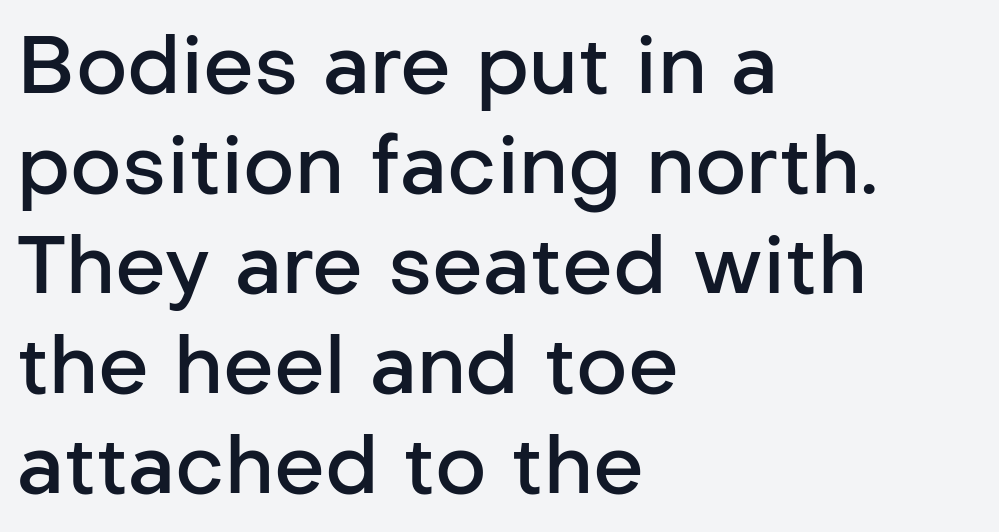
The image shows 80 px semibold sans-serif type, upright; set left-aligned, normal line spacing (1.25x), normal letter spacing, not underlined; low stroke contrast and a medium x-height.
